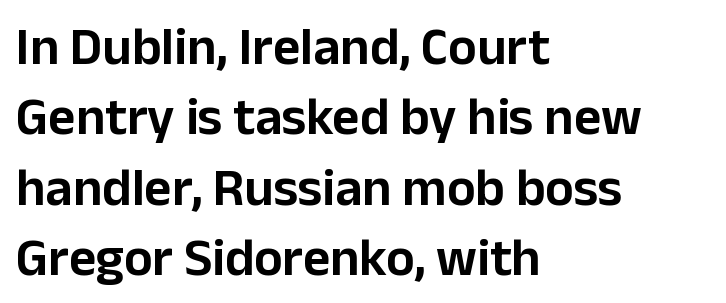
{"serif": "no", "italic": "no", "width": "normal", "stroke_contrast": "low", "x_height": "medium", "monospaced": "no", "underline": "no", "align": "left", "line_spacing": "normal", "line_spacing_ratio": 1.33, "letter_spacing": "normal", "letter_spacing_em": 0.0, "glyph_px": 53}
